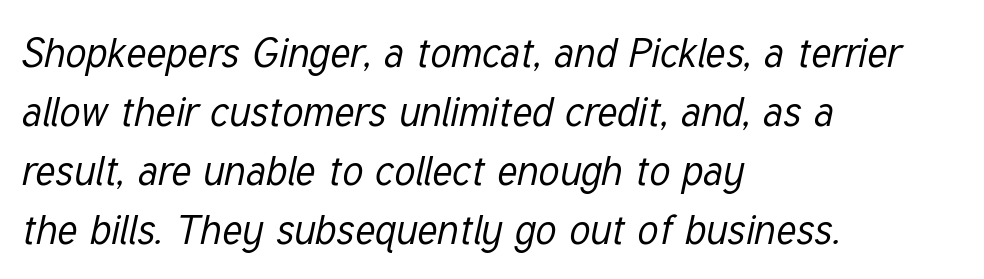
This sample is left-justified, so line endings fall wherever the words run out. These lines sit exactly where default settings would place them. This sample uses an oblique cut, with every glyph tilted off the vertical. Note the varied advance widths — an 'i' is clearly narrower than an 'm'. Beneath every word, the page is bare. Heaviness? Minimal to ordinary, like unemphasized prose.
